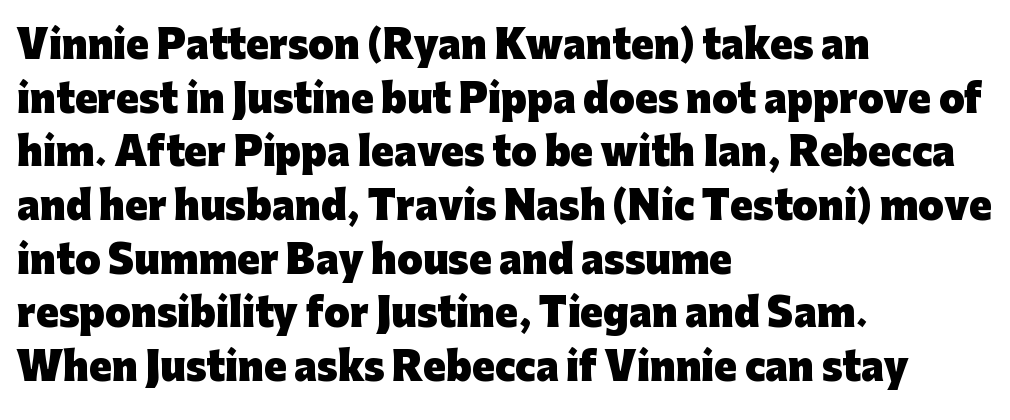
The image shows 37 px heavy sans-serif type, upright; set left-aligned, normal line spacing (1.45x), normal letter spacing, not underlined; low stroke contrast and a medium x-height.
